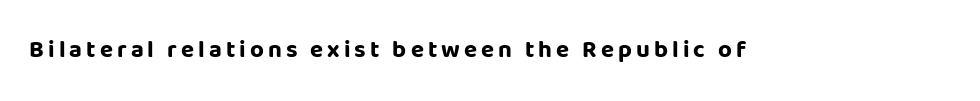
{"italic": "no", "bold": "yes", "underline": "no", "glyph_px": 24}
